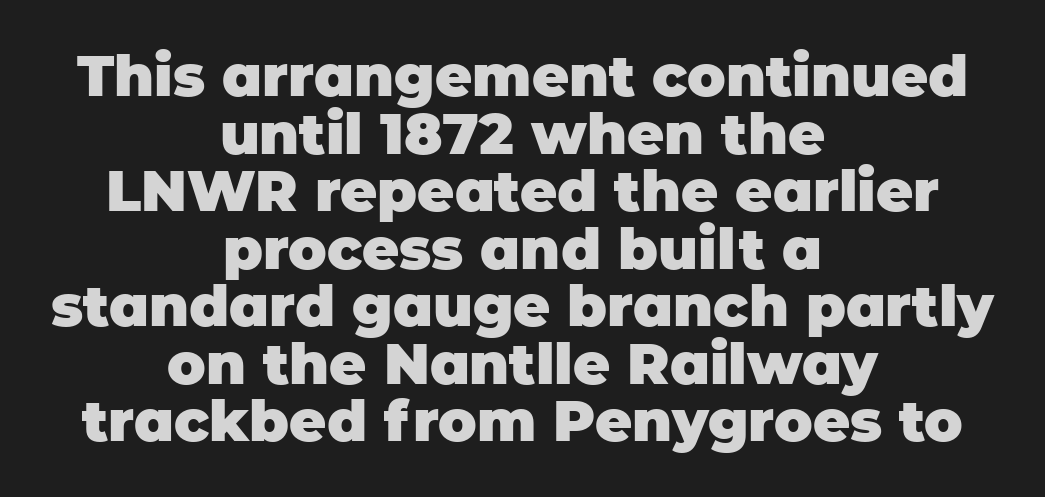
{"serif": "no", "italic": "no", "bold": "yes", "weight": "heavy", "width": "normal", "stroke_contrast": "low", "x_height": "large", "monospaced": "no", "underline": "no", "align": "center", "line_spacing": "tight", "line_spacing_ratio": 1.01, "letter_spacing": "normal", "letter_spacing_em": 0.0, "glyph_px": 57}
